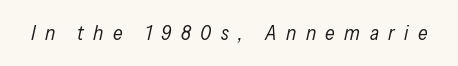
{"italic": "yes", "lean": "right", "slant_degrees": 13, "bold": "no", "underline": "no", "letter_spacing": "wide", "letter_spacing_em": 0.47, "glyph_px": 20}
